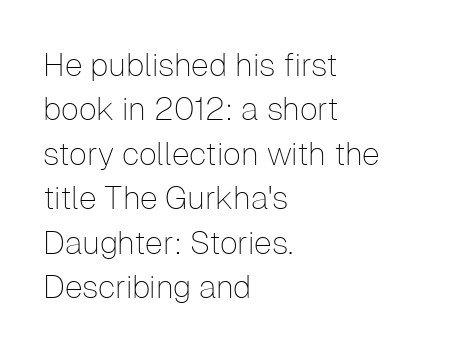
Each row of text sits above clean, open space. The face used here is proportionally spaced, like ordinary book or web type. The lettering holds an erect, upright posture throughout. Observe the ordinary spacing: letters are neighbours, not strangers. Is the block centered? No — it sits flush against the left margin. The font family rendered here belongs to the sans-serif group.
